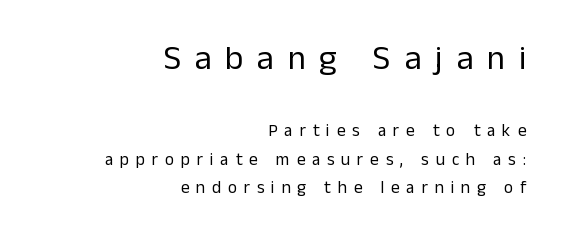
Q: Is the text bold? A: No.
Q: Is the text italic (slanted)? A: No, it is upright.
Q: Is the typeface a serif or a sans-serif typeface? A: Sans-serif.
Q: Is the text underlined? A: No.
Q: How is the paragraph aligned? A: Right-aligned.
Q: Is the spacing between letters normal or unusually wide? A: Unusually wide.
Q: Is the spacing between lines tight, normal or loose? A: Normal.
Q: Which block of text is set in a larger size, the first (top) or the second (bottom)? A: The first (top) one.
Q: Width (condensed, normal, or wide)? A: Normal.
Q: Stroke contrast? A: Low.
Q: x-height? A: Medium.
Q: Monospaced? A: No.
